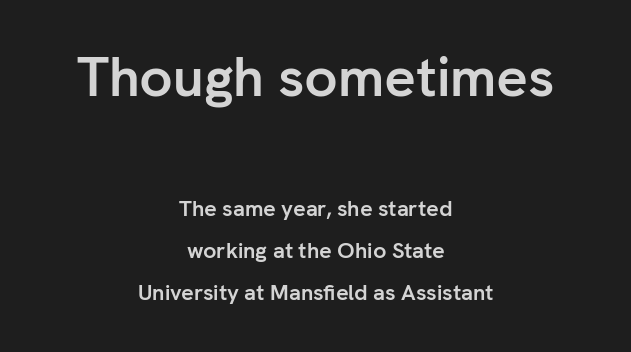
Vertically, the passage feels expansive, rows floating well apart. Notice how the passage keeps no hard edge, just a central spine. Size hierarchy here favors the leading block over the trailing one. The specimen omits any rule beneath the text block's lines. Examine the stroke ends and you'll find no serifs.
